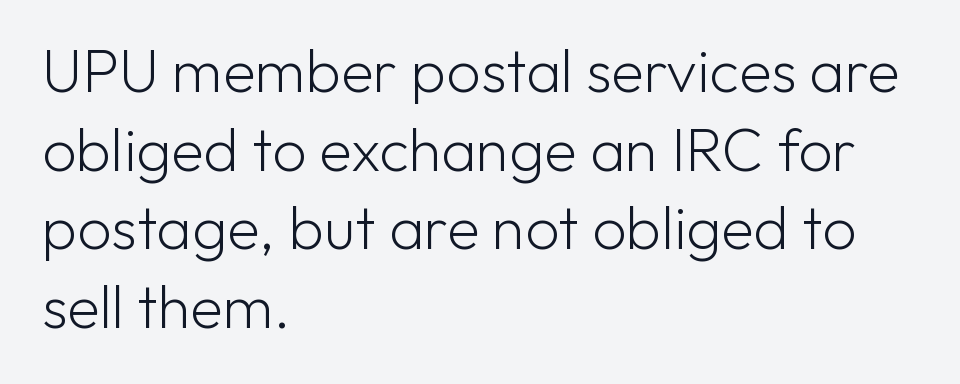
The rendering uses natural spacing where letterforms have individual widths. The strip under each line holds only bare page. Vertical spacing — default. Compared with typical body copy, the letter spacing here is the same. Visually the block forms a straight wall on the left and a jagged coastline on the right.
